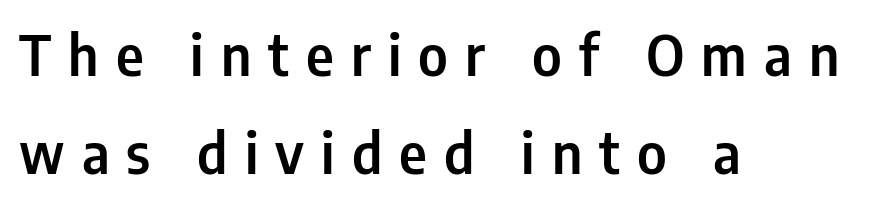
Q: Is the text italic (slanted)? A: No, it is upright.
Q: Is the typeface a serif or a sans-serif typeface? A: Sans-serif.
Q: Is the text underlined? A: No.
Q: How is the paragraph aligned? A: Left-aligned.
Q: Is the spacing between letters normal or unusually wide? A: Unusually wide.
Q: Width (condensed, normal, or wide)? A: Condensed.
Q: Stroke contrast? A: Low.
Q: x-height? A: Medium.
Q: Monospaced? A: No.
